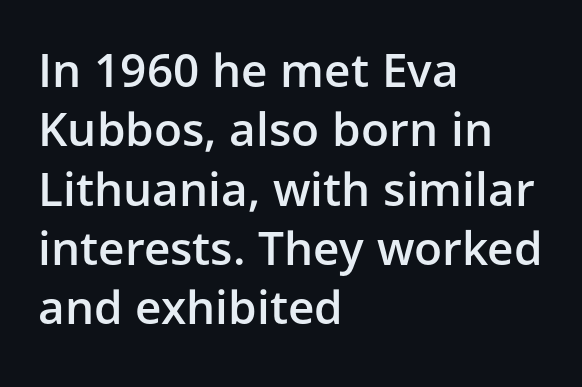
Upright lettering throughout. Glyph-to-glyph distance matches everyday printed text. What kind of face is this? One without serifs — a sans. If you measured baseline to baseline, you'd find a middling distance. Descender tails drop into unmarked territory. These lines are set flush left with a ragged right edge.
